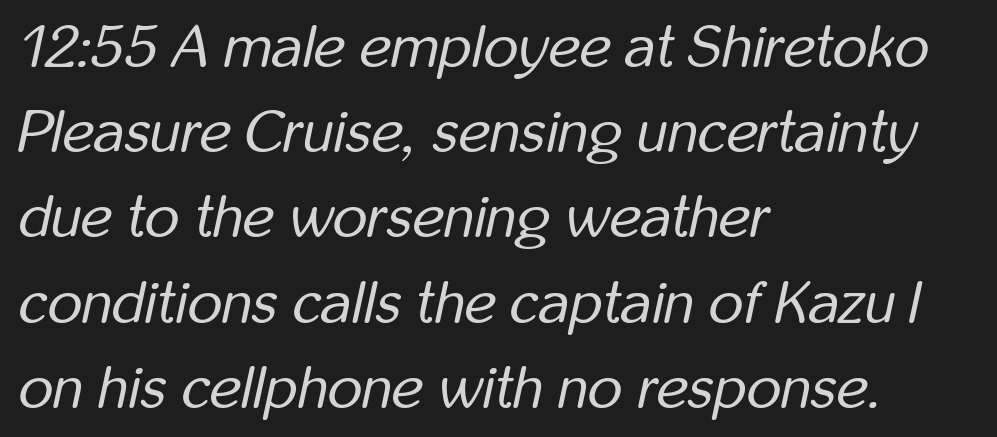
The strip under each line holds only bare page. Leading matches the norm, producing a regular column. Is the stroke heavy? The answer is a plain regular-or-lighter. Is the type slanted? Yes — the strokes lean at a clear angle.
